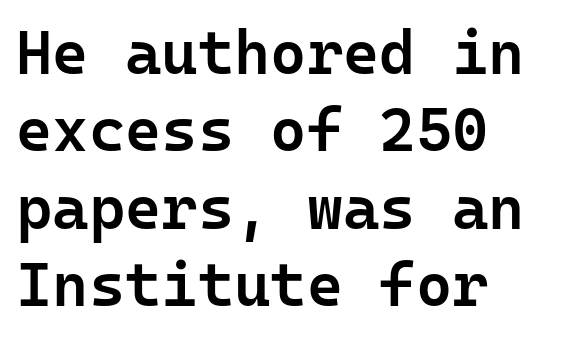
Caption: multi-line text, flush left, ragged right. The line-height multiplier appears to be the usual default. Bold? Not quite — semibold, heavier than regular but stopping short. The glyphs are unaccompanied by any horizontal stroke below them. Is this a fixed-width face? Yes — each glyph sits in an identical cell.
